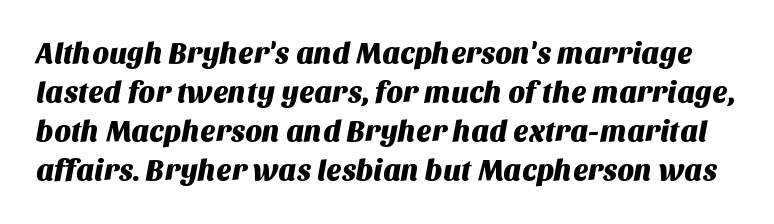
Q: Is the typeface a serif or a sans-serif typeface? A: Sans-serif.
Q: Is the text underlined? A: No.
Q: Is the spacing between letters normal or unusually wide? A: Normal.
Q: Is the spacing between lines tight, normal or loose? A: Normal.
Q: Width (condensed, normal, or wide)? A: Normal.
Q: Stroke contrast? A: Medium.
Q: x-height? A: Large.
Q: Monospaced? A: No.
